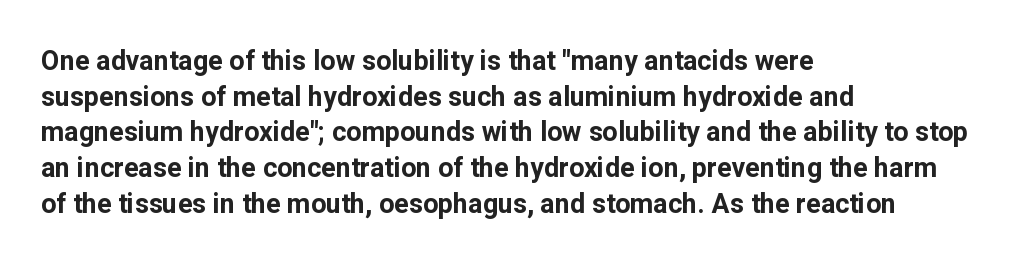
Q: Is the text bold? A: Yes.
Q: Is the text italic (slanted)? A: No, it is upright.
Q: Is the text underlined? A: No.
Q: How is the paragraph aligned? A: Left-aligned.
Q: Is the spacing between letters normal or unusually wide? A: Normal.
Q: Is the spacing between lines tight, normal or loose? A: Normal.
